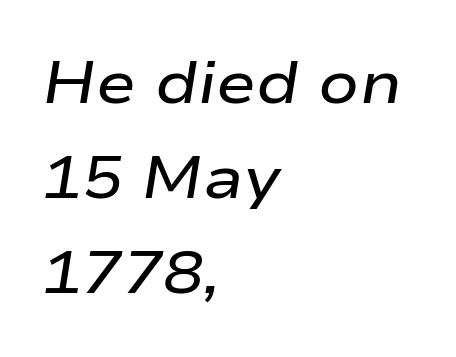
The image shows 60 px semibold, wide type, italic (leaning right); set left-aligned, normal line spacing (1.58x), normal letter spacing, not underlined; low stroke contrast and a medium x-height.
